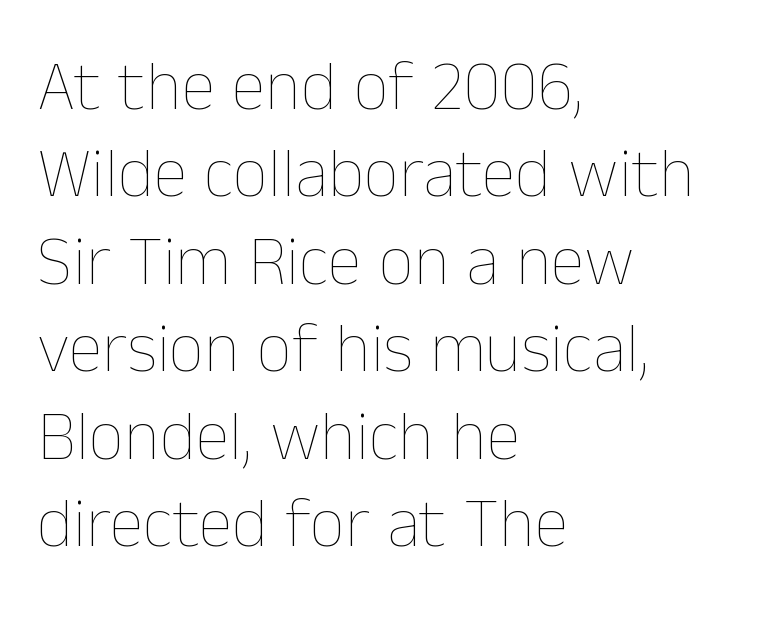
Notice how the stems are strictly vertical — no italics here. Each letter keeps its own natural width here, so spacing adapts to shape. Line spacing here is normal. Line beginnings align vertically; line endings do not.
